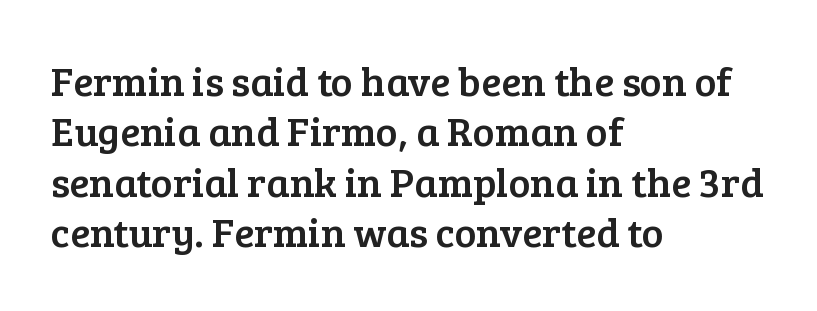
Q: Is the text italic (slanted)? A: No, it is upright.
Q: Is the typeface a serif or a sans-serif typeface? A: Serif.
Q: Is the text underlined? A: No.
Q: How is the paragraph aligned? A: Left-aligned.
Q: Is the spacing between letters normal or unusually wide? A: Normal.
Q: Width (condensed, normal, or wide)? A: Normal.
Q: Stroke contrast? A: Low.
Q: x-height? A: Medium.
Q: Monospaced? A: No.
